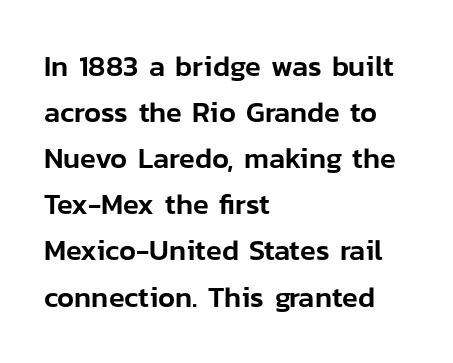
Note the varied advance widths — an 'i' is clearly narrower than an 'm'. Teacher's note: observe the even left margin — that is flush-left alignment. Students, note that the glyphs here touch the page at normal intervals. The line-height multiplier appears to be the usual default.
